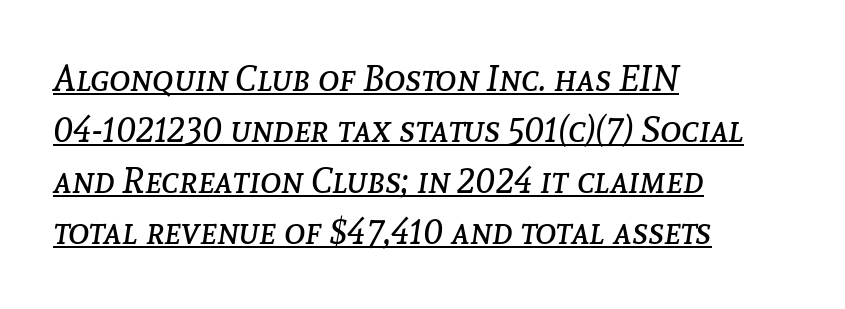
{"italic": "yes", "lean": "right", "slant_degrees": 8, "bold": "no", "weight": "regular", "width": "normal", "stroke_contrast": "low", "x_height": "medium", "monospaced": "no", "underline": "yes", "align": "left", "line_spacing": "normal", "line_spacing_ratio": 1.42, "letter_spacing": "normal", "letter_spacing_em": 0.0, "glyph_px": 36}
